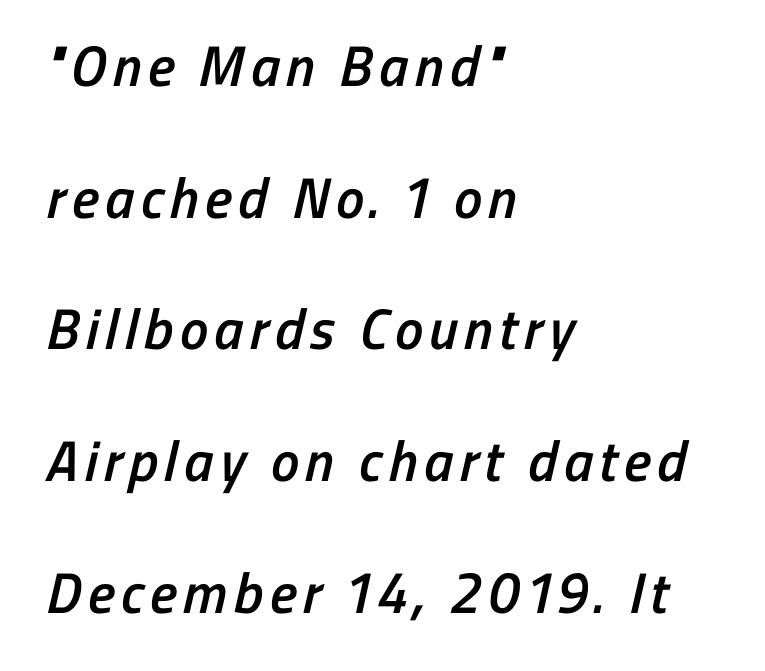
Q: Is the text bold? A: Semi-bold.
Q: Is the typeface a serif or a sans-serif typeface? A: Sans-serif.
Q: Is the text underlined? A: No.
Q: How is the paragraph aligned? A: Left-aligned.
Q: Is the spacing between lines tight, normal or loose? A: Loose.
Q: Width (condensed, normal, or wide)? A: Condensed.
Q: Stroke contrast? A: Low.
Q: x-height? A: Medium.
Q: Monospaced? A: No.
